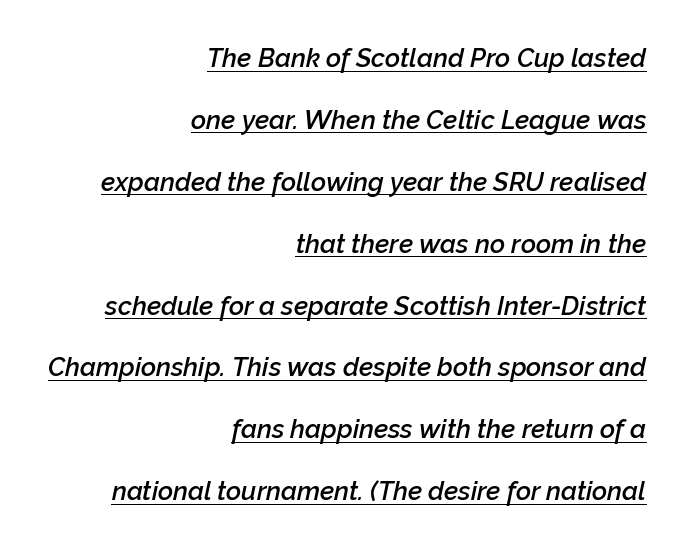
Notice how the stems are inclined rather than vertical — that's the hallmark of italics. Line ends are locked; line starts wander. Summary of vertical rhythm: relaxed, with wide interline spacing. Underlining? Definitely there. Caption: semibold face, moderately heavy strokes.
